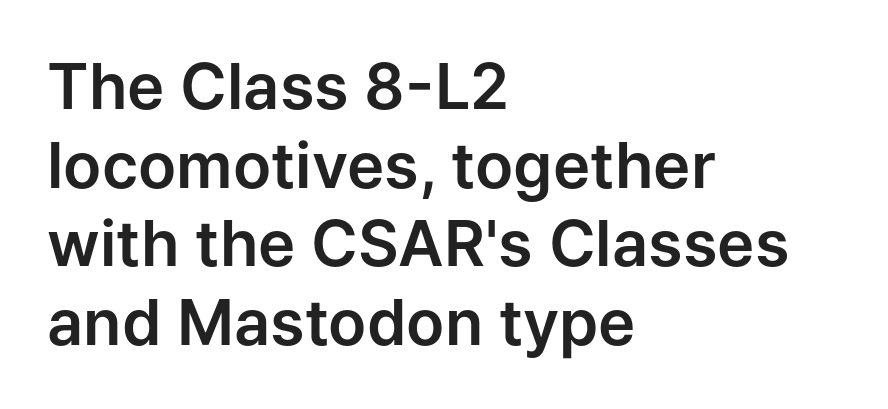
{"serif": "no", "italic": "no", "width": "normal", "stroke_contrast": "low", "x_height": "medium", "monospaced": "no", "underline": "no", "align": "left", "line_spacing": "normal", "line_spacing_ratio": 1.25, "letter_spacing": "normal", "letter_spacing_em": 0.0, "glyph_px": 63}
